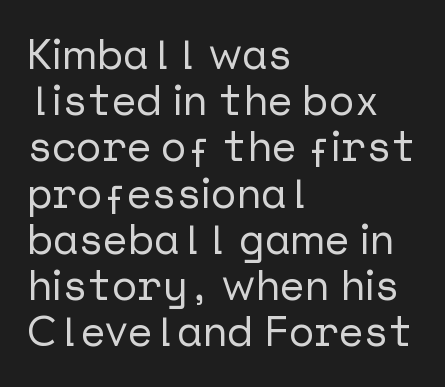
{"serif": "no", "italic": "no", "width": "normal", "stroke_contrast": "low", "x_height": "medium", "underline": "no", "align": "left", "line_spacing": "tight", "line_spacing_ratio": 1.1, "letter_spacing": "normal", "letter_spacing_em": 0.0, "glyph_px": 42}
